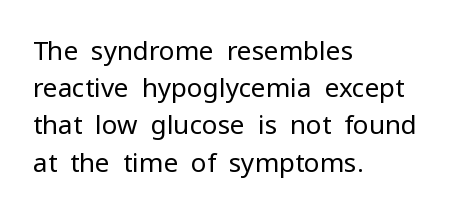
The image shows 26 px text type, upright; set left-aligned, normal line spacing (1.43x), normal letter spacing, not underlined.
